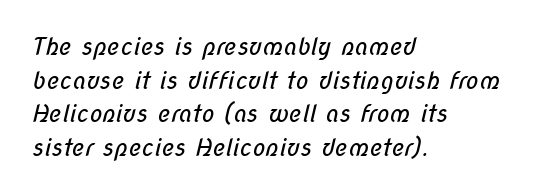
Q: Is the text bold? A: No.
Q: Is the text underlined? A: No.
Q: How is the paragraph aligned? A: Left-aligned.
Q: Is the spacing between letters normal or unusually wide? A: Normal.
Q: Is the spacing between lines tight, normal or loose? A: Normal.
